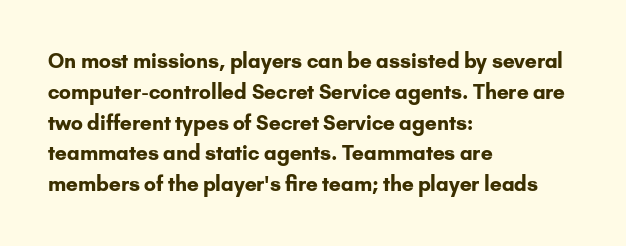
A student would call this left alignment; a typographer would say flush left, rag right. Any mark beneath the type? The region is blank. A dark, heavy texture on the line: the type is bold. The leading is moderate, giving the passage an even texture. The gaps between neighbouring characters are ordinary and unremarkable. The axis of the letterforms is exactly vertical.
